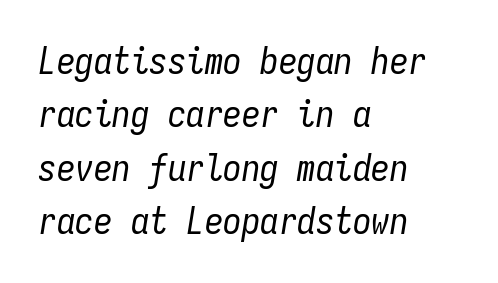
The image shows 37 px regular-weight, condensed type, italic (leaning right), monospaced; set left-aligned, normal line spacing (1.44x), normal letter spacing, not underlined; low stroke contrast and a medium x-height.
